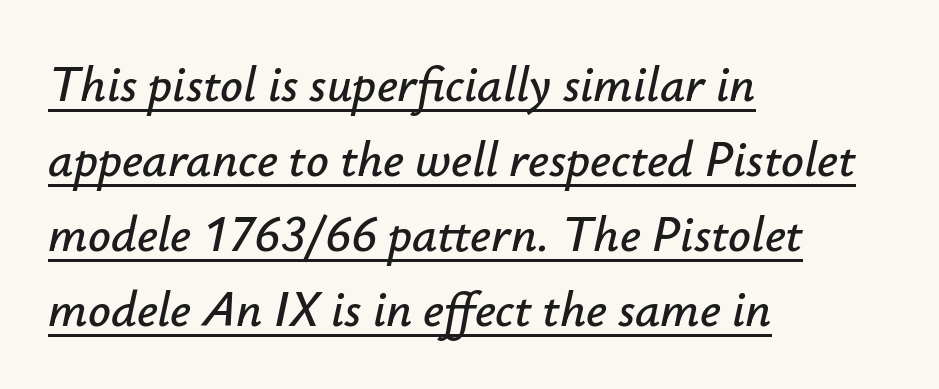
Descenders here cross a horizontal rule under the line. No extra tracking has been applied to these lines. This sample uses an oblique cut, with every glyph tilted off the vertical. The rendering uses a moderate line-height, typical for paragraphs. Teacher's note: observe the even left margin — that is flush-left alignment.
